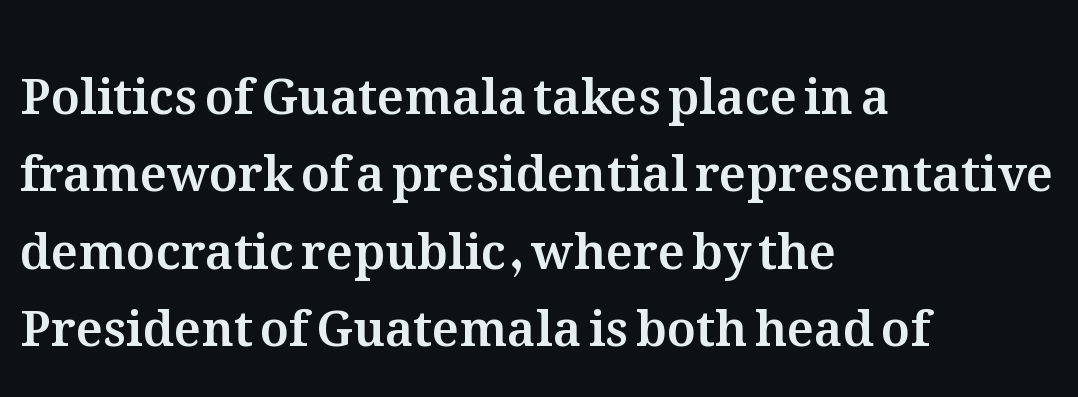
Q: Is the text italic (slanted)? A: No, it is upright.
Q: Is the text underlined? A: No.
Q: How is the paragraph aligned? A: Left-aligned.
Q: Is the spacing between letters normal or unusually wide? A: Normal.
Q: Is the spacing between lines tight, normal or loose? A: Normal.
Q: Width (condensed, normal, or wide)? A: Normal.
Q: Stroke contrast? A: Medium.
Q: x-height? A: Medium.
Q: Monospaced? A: No.
